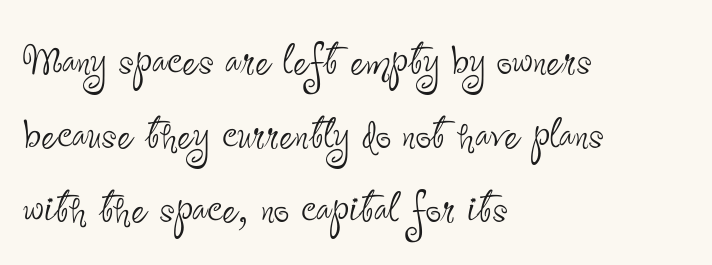
Q: Is the text bold? A: No.
Q: Is the text italic (slanted)? A: Yes.
Q: Is the typeface a serif or a sans-serif typeface? A: Sans-serif.
Q: Is the text underlined? A: No.
Q: How is the paragraph aligned? A: Left-aligned.
Q: Is the spacing between letters normal or unusually wide? A: Normal.
Q: Is the spacing between lines tight, normal or loose? A: Normal.
Q: Width (condensed, normal, or wide)? A: Condensed.
Q: Stroke contrast? A: Low.
Q: x-height? A: Small.
Q: Monospaced? A: No.
